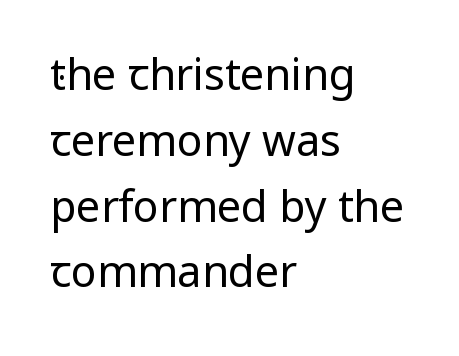
{"serif": "no", "italic": "no", "bold": "no", "weight": "regular", "width": "normal", "stroke_contrast": "low", "x_height": "medium", "monospaced": "no", "underline": "no", "align": "left", "line_spacing": "normal", "line_spacing_ratio": 1.53, "letter_spacing": "normal", "letter_spacing_em": 0.0, "glyph_px": 43}
